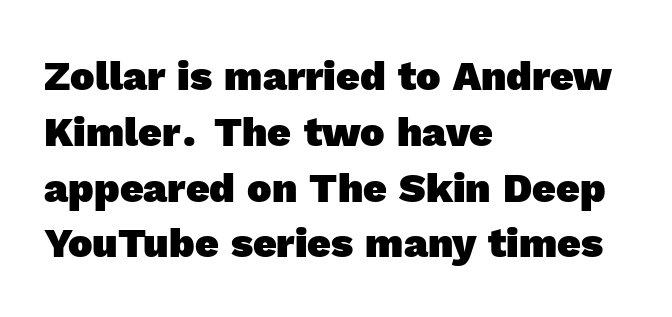
Compared with typical paragraphs, the rows here are spaced about the same. Here the glyphs are tracked normally, forming tight word shapes. Does the type have serifs? No, each stem ends abruptly. Plenty of ink on the page — the face is bold. Bare-footed words on every line. If you drew a ruler down the left edge, every line would touch it.
